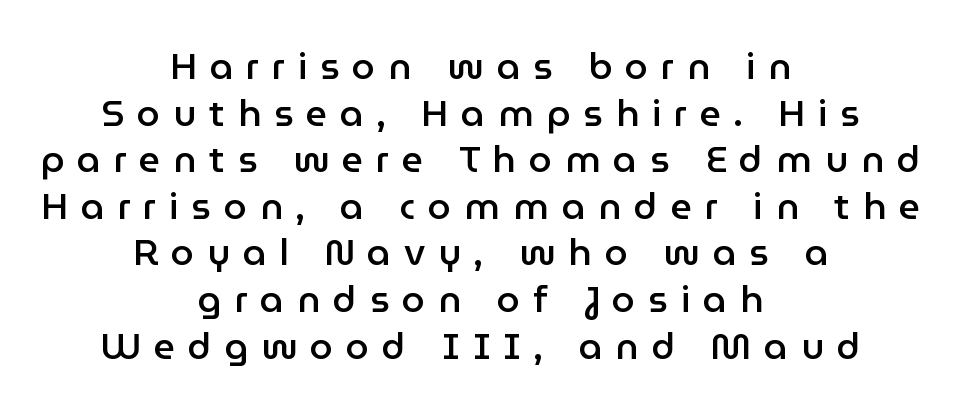
Q: Is the text bold? A: Semi-bold.
Q: Is the text italic (slanted)? A: No, it is upright.
Q: Is the typeface a serif or a sans-serif typeface? A: Sans-serif.
Q: Is the text underlined? A: No.
Q: How is the paragraph aligned? A: Centered.
Q: Is the spacing between letters normal or unusually wide? A: Unusually wide.
Q: Is the spacing between lines tight, normal or loose? A: Normal.
Q: Width (condensed, normal, or wide)? A: Normal.
Q: Stroke contrast? A: Low.
Q: x-height? A: Medium.
Q: Monospaced? A: No.
